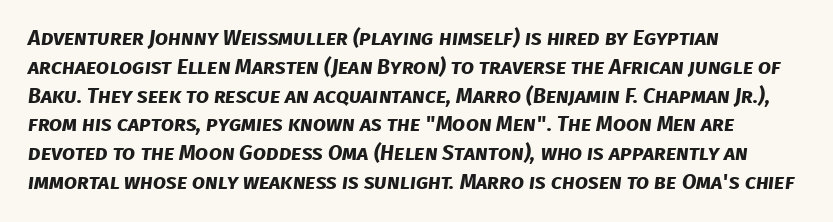
Q: Is the text bold? A: Yes.
Q: Is the text underlined? A: No.
Q: How is the paragraph aligned? A: Left-aligned.
Q: Is the spacing between letters normal or unusually wide? A: Normal.
Q: Is the spacing between lines tight, normal or loose? A: Normal.
